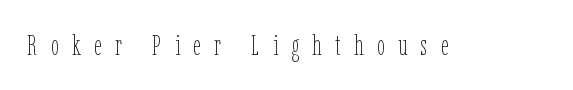
Q: Is the text bold? A: No.
Q: Is the text italic (slanted)? A: No, it is upright.
Q: Is the text underlined? A: No.
Q: Is the spacing between letters normal or unusually wide? A: Unusually wide.
Q: Width (condensed, normal, or wide)? A: Condensed.
Q: Stroke contrast? A: Low.
Q: x-height? A: Medium.
Q: Monospaced? A: No.
